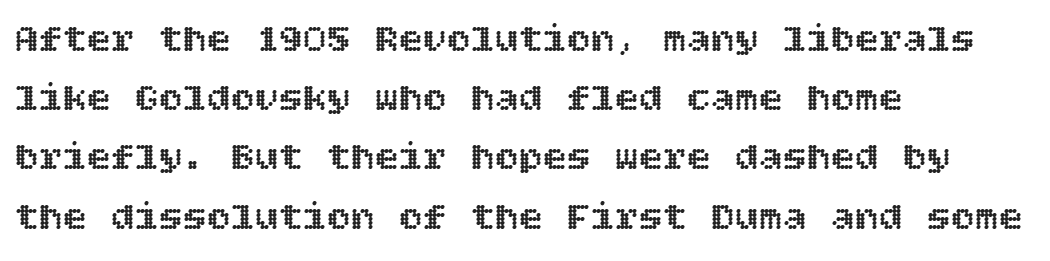
The image shows 40 px text type, upright; set left-aligned, normal line spacing (1.48x), normal letter spacing, not underlined; a large x-height.
